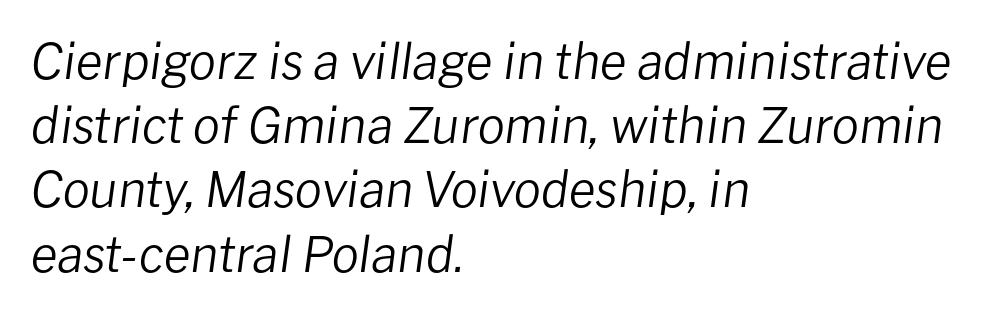
Q: Is the text bold? A: No.
Q: Is the text italic (slanted)? A: Yes, it leans right by about 8 degrees.
Q: Is the text underlined? A: No.
Q: How is the paragraph aligned? A: Left-aligned.
Q: Is the spacing between letters normal or unusually wide? A: Normal.
Q: Is the spacing between lines tight, normal or loose? A: Normal.
Q: Width (condensed, normal, or wide)? A: Normal.
Q: Stroke contrast? A: Low.
Q: x-height? A: Medium.
Q: Monospaced? A: No.
